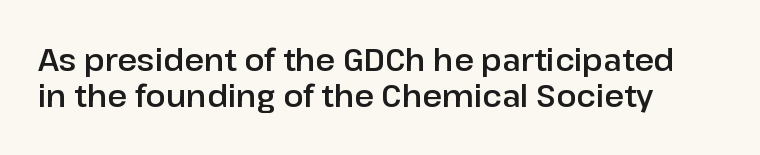
The image shows 30 px sans-serif type, upright; set left-aligned, line spacing 1.21x, normal letter spacing, not underlined; low stroke contrast and a medium x-height.
